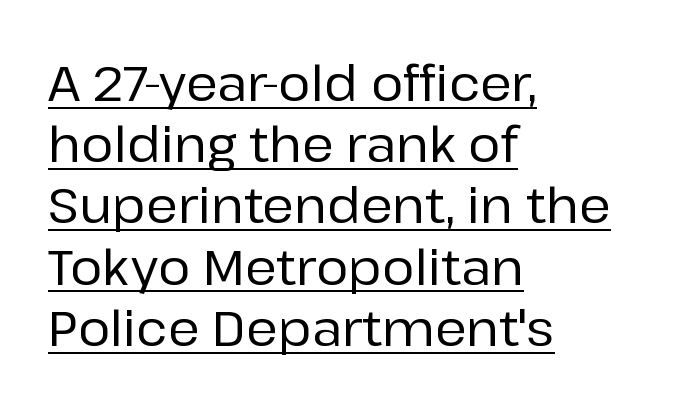
Each word holds together tightly as a unit, with standard inter-letter gaps. The compositor pushed each line to the left boundary. Stroke terminals: plain, sans-serif. Quick note: interline space is typical.
